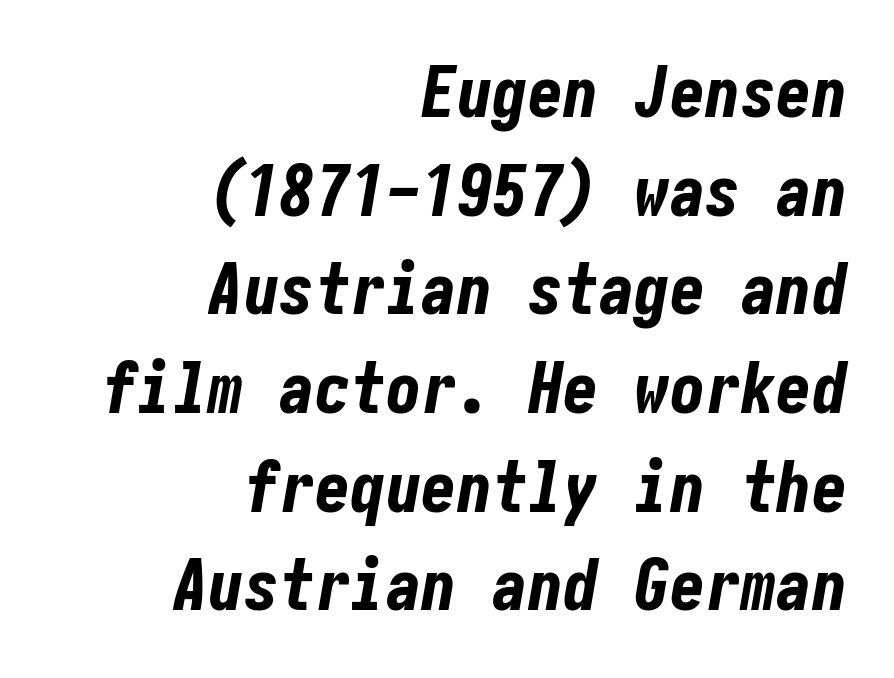
The image shows 71 px bold, condensed type, italic (leaning right); set right-aligned, normal line spacing (1.39x), normal letter spacing, not underlined; low stroke contrast and a medium x-height.
